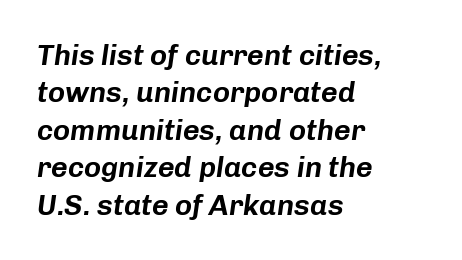
Character widths vary here, with narrow letters taking less room than wide ones. This rendering uses left alignment, leaving the right contour irregular. Words float on clear page, feet unadorned. This sample uses an oblique cut, with every glyph tilted off the vertical.
